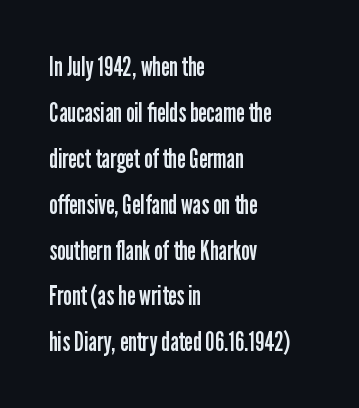
Q: Is the text bold? A: No.
Q: Is the text italic (slanted)? A: No, it is upright.
Q: Is the text underlined? A: No.
Q: How is the paragraph aligned? A: Left-aligned.
Q: Is the spacing between letters normal or unusually wide? A: Normal.
Q: Is the spacing between lines tight, normal or loose? A: Normal.
